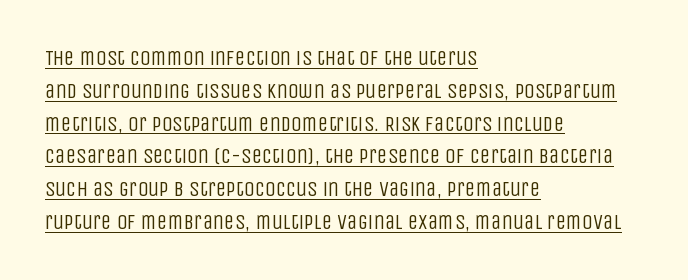
The image shows 21 px text type, upright; set left-aligned, normal line spacing (1.56x), normal letter spacing, underlined.
